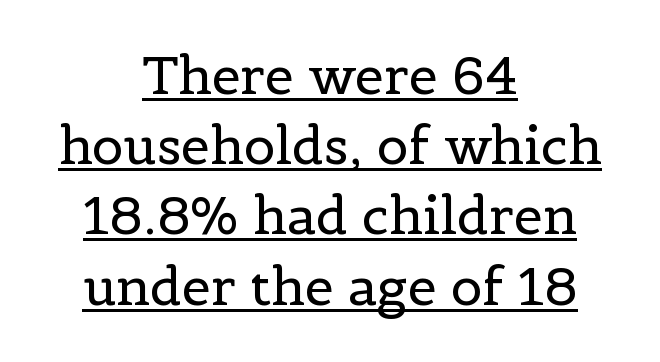
{"serif": "yes", "italic": "no", "bold": "no", "weight": "regular", "width": "normal", "x_height": "medium", "monospaced": "no", "underline": "yes", "align": "center", "line_spacing": "normal", "line_spacing_ratio": 1.35, "letter_spacing": "normal", "letter_spacing_em": 0.0, "glyph_px": 52}
